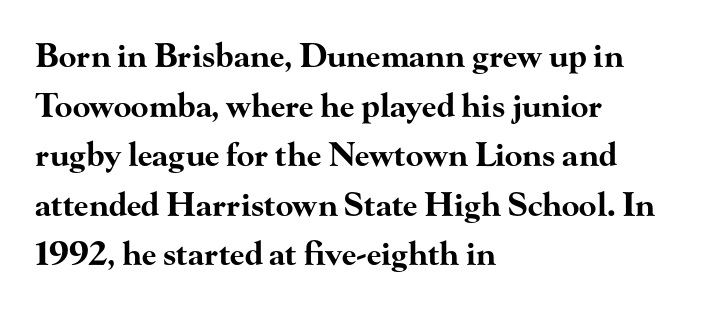
Q: Is the text bold? A: Yes.
Q: Is the text italic (slanted)? A: No, it is upright.
Q: Is the typeface a serif or a sans-serif typeface? A: Serif.
Q: Is the text underlined? A: No.
Q: How is the paragraph aligned? A: Left-aligned.
Q: Is the spacing between letters normal or unusually wide? A: Normal.
Q: Is the spacing between lines tight, normal or loose? A: Normal.
Q: Width (condensed, normal, or wide)? A: Wide.
Q: Stroke contrast? A: High.
Q: x-height? A: Small.
Q: Monospaced? A: No.
